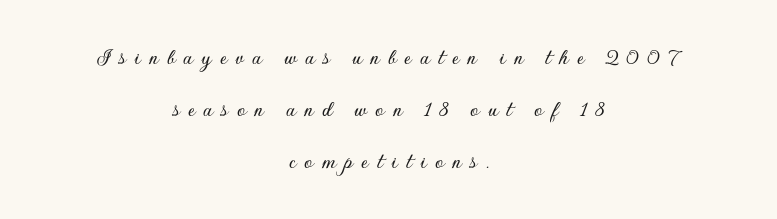
{"underline": "no", "align": "center", "line_spacing": "loose", "line_spacing_ratio": 2.17, "letter_spacing": "wide", "letter_spacing_em": 0.34, "glyph_px": 24}
